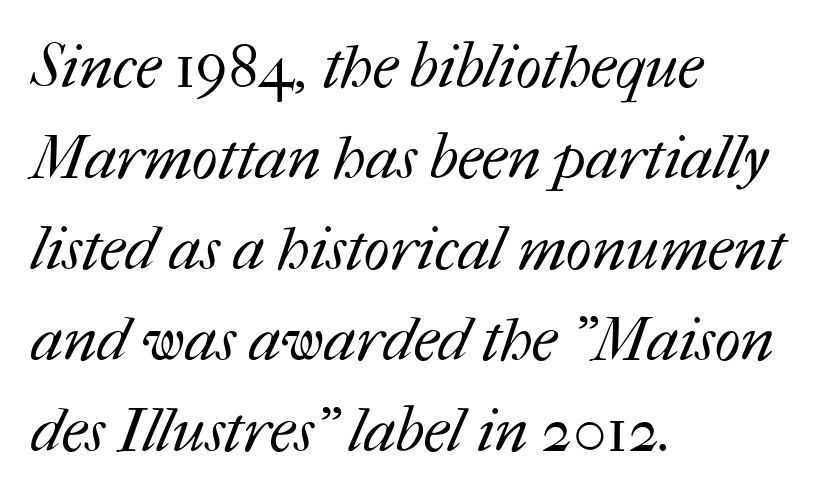
Q: Is the text bold? A: No.
Q: Is the text underlined? A: No.
Q: How is the paragraph aligned? A: Left-aligned.
Q: Is the spacing between letters normal or unusually wide? A: Normal.
Q: Is the spacing between lines tight, normal or loose? A: Normal.
Q: Width (condensed, normal, or wide)? A: Normal.
Q: Stroke contrast? A: Medium.
Q: x-height? A: Medium.
Q: Monospaced? A: No.
